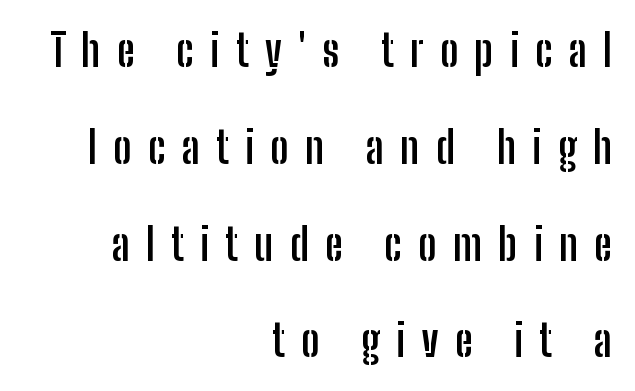
The image shows 44 px semibold, condensed sans-serif type, upright; set right-aligned, loose line spacing (2.2x), unusually wide letter spacing (+0.37 em), not underlined; low stroke contrast and a medium x-height.
